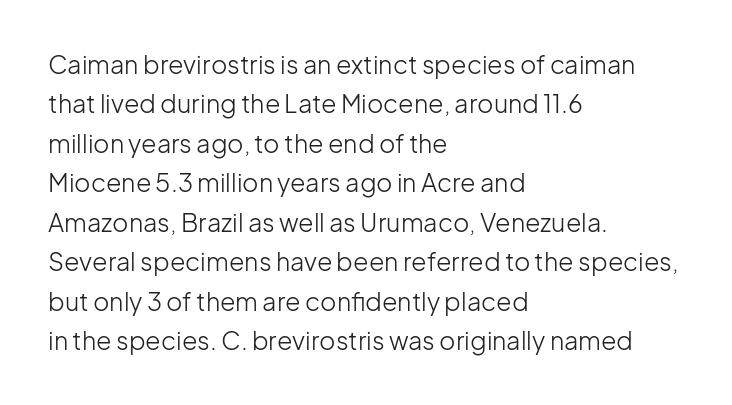
The image shows 25 px text type, upright; set left-aligned, normal line spacing (1.58x), normal letter spacing, not underlined.
